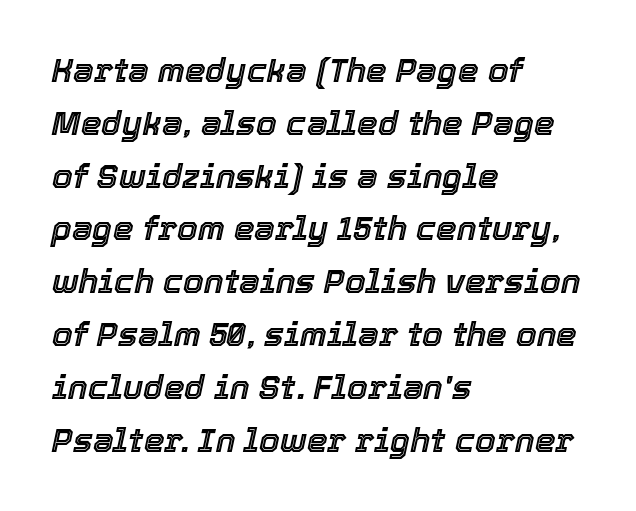
The space beneath each line is pristine and unruled. The rows are spaced the way most documents space them. There is no visible air inserted between adjacent glyphs. Posture: slanted. Every row of glyphs begins at an identical x-position on the left.
